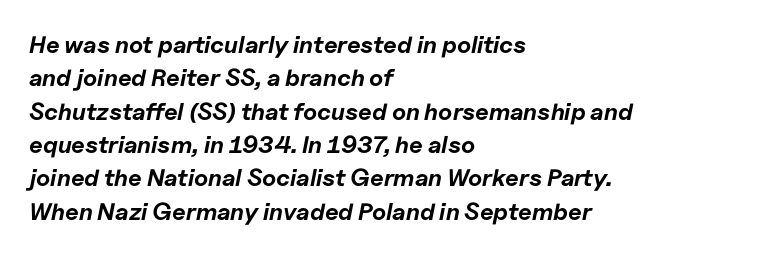
Q: Is the text bold? A: Yes.
Q: Is the text italic (slanted)? A: Yes, it leans right by about 11 degrees.
Q: Is the text underlined? A: No.
Q: How is the paragraph aligned? A: Left-aligned.
Q: Is the spacing between letters normal or unusually wide? A: Normal.
Q: Is the spacing between lines tight, normal or loose? A: Normal.
